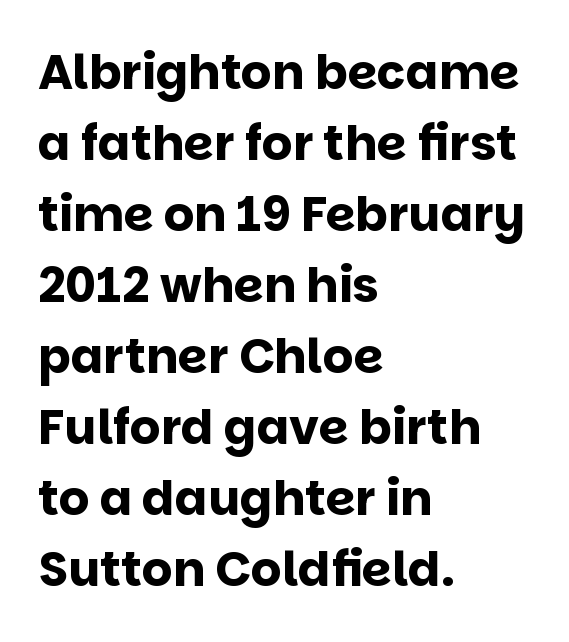
{"serif": "no", "italic": "no", "bold": "yes", "weight": "bold", "width": "normal", "stroke_contrast": "low", "x_height": "large", "monospaced": "no", "underline": "no", "align": "left", "line_spacing": "normal", "line_spacing_ratio": 1.48, "letter_spacing": "normal", "letter_spacing_em": 0.0, "glyph_px": 48}
